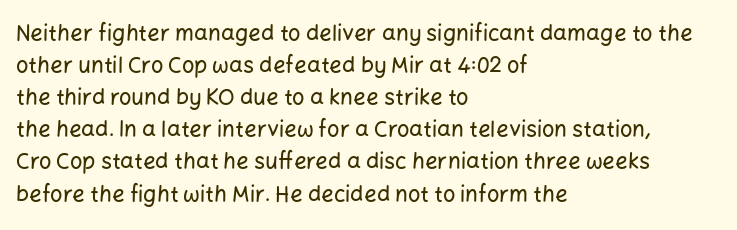
Q: Is the text italic (slanted)? A: No, it is upright.
Q: Is the text underlined? A: No.
Q: How is the paragraph aligned? A: Left-aligned.
Q: Is the spacing between letters normal or unusually wide? A: Normal.
Q: Is the spacing between lines tight, normal or loose? A: Normal.
